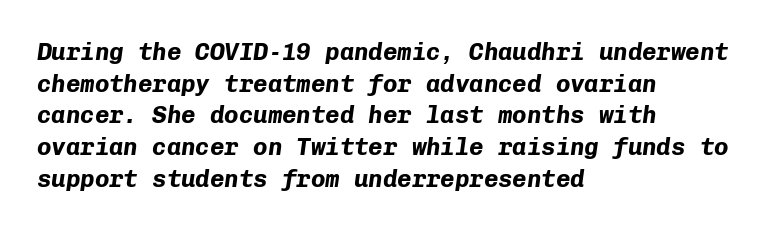
Look at the stroke-to-counter ratio: heavy, a bold. These lines keep a tight, regular rhythm from letter to letter. These lines sit exactly where default settings would place them. When letters slant like this, we call the style italic.
